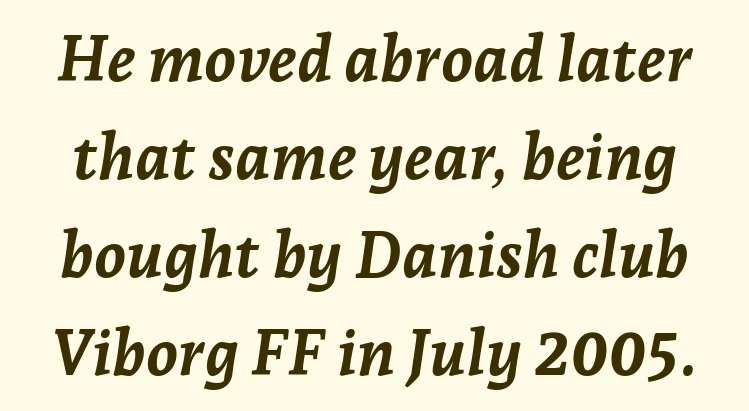
Q: Is the text bold? A: Yes.
Q: Is the text italic (slanted)? A: Yes, it leans right by about 7 degrees.
Q: Is the text underlined? A: No.
Q: Is the spacing between letters normal or unusually wide? A: Normal.
Q: Is the spacing between lines tight, normal or loose? A: Normal.
Q: Width (condensed, normal, or wide)? A: Normal.
Q: Stroke contrast? A: Low.
Q: x-height? A: Medium.
Q: Monospaced? A: No.
